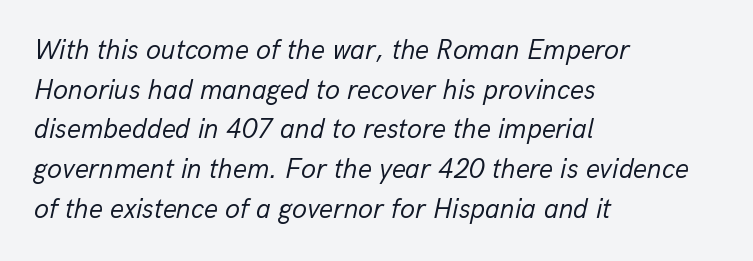
The string is rendered with underlining switched off. Is the type slanted? Yes — the strokes lean at a clear angle. The characters are drawn with everyday or finer stroke widths. Does the copy run flush right? No — it runs flush left. You could call the tracking neutral — neither tight nor loose.
